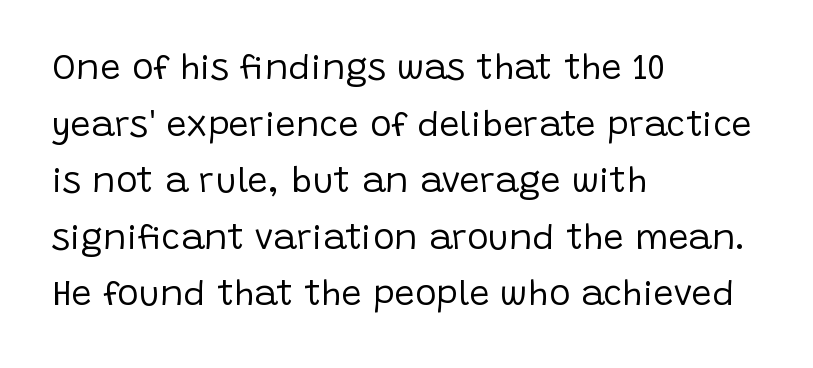
Characters remain perfectly vertical along every line. These lines are rendered in a variable-pitch font. The text was rendered using a sans face with plain stroke endings. The compositor pushed each line to the left boundary. Standard letterfit; no display-style spreading of the glyphs. Vertical stems look standard width or narrower in stroke.
